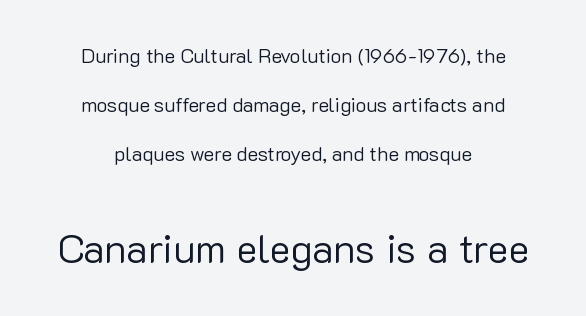
Q: Is the text bold? A: No.
Q: Is the text italic (slanted)? A: No, it is upright.
Q: Is the typeface a serif or a sans-serif typeface? A: Sans-serif.
Q: Is the text underlined? A: No.
Q: How is the paragraph aligned? A: Centered.
Q: Is the spacing between letters normal or unusually wide? A: Normal.
Q: Is the spacing between lines tight, normal or loose? A: Loose.
Q: Which block of text is set in a larger size, the first (top) or the second (bottom)? A: The second (bottom) one.
Q: Width (condensed, normal, or wide)? A: Normal.
Q: Stroke contrast? A: Low.
Q: x-height? A: Medium.
Q: Monospaced? A: No.
